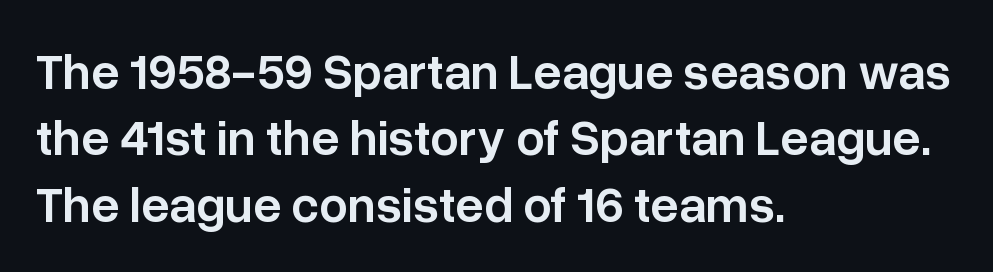
Q: Is the text bold? A: Semi-bold.
Q: Is the text italic (slanted)? A: No, it is upright.
Q: Is the typeface a serif or a sans-serif typeface? A: Sans-serif.
Q: Is the text underlined? A: No.
Q: How is the paragraph aligned? A: Left-aligned.
Q: Is the spacing between letters normal or unusually wide? A: Normal.
Q: Is the spacing between lines tight, normal or loose? A: Normal.
Q: Width (condensed, normal, or wide)? A: Normal.
Q: Stroke contrast? A: Low.
Q: x-height? A: Medium.
Q: Monospaced? A: No.
